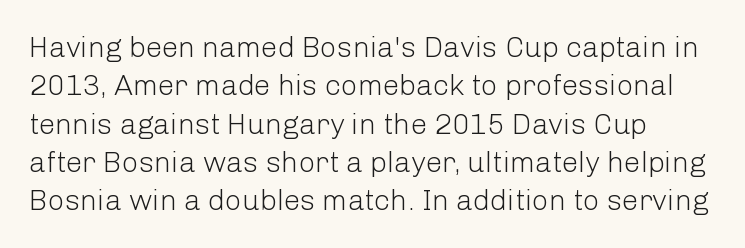
{"serif": "no", "italic": "no", "bold": "no", "weight": "light", "width": "normal", "stroke_contrast": "low", "x_height": "medium", "monospaced": "no", "underline": "no", "align": "left", "line_spacing": "normal", "line_spacing_ratio": 1.32, "letter_spacing": "normal", "letter_spacing_em": 0.0, "glyph_px": 29}
